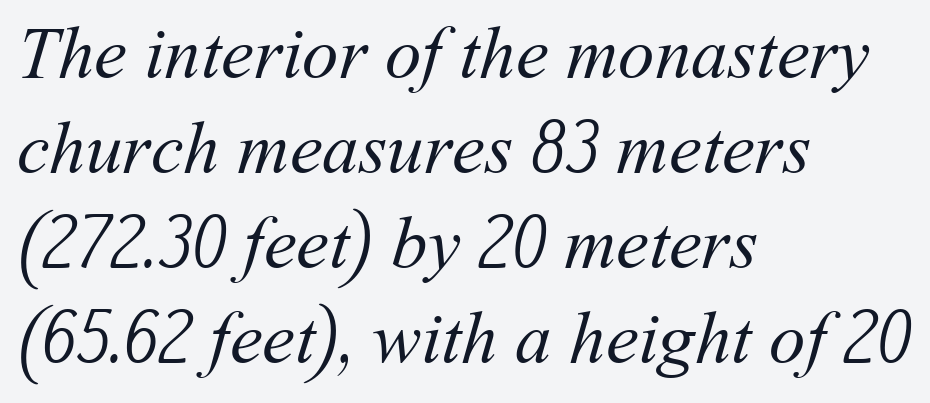
How are the letters spaced? Ordinarily, with no added tracking. How would I describe the line gaps? Plain and ordinary. The compositor pushed each line to the left boundary. The baseline area is clear.
